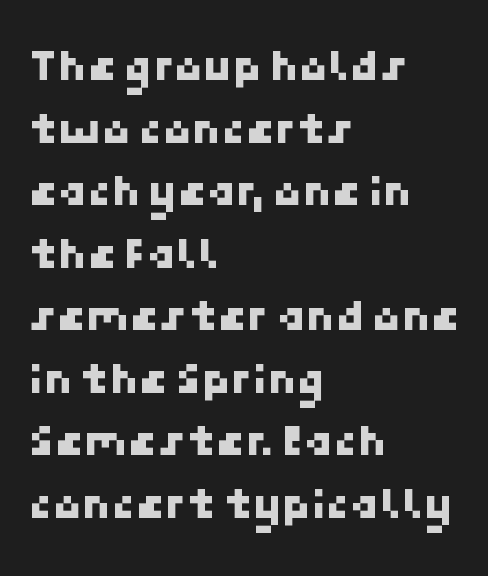
The rendering anchors every line to the left-hand side. The line texture is even and compact thanks to regular tracking. Plain, unruled lines of type. This sample uses a sans-serif face.
